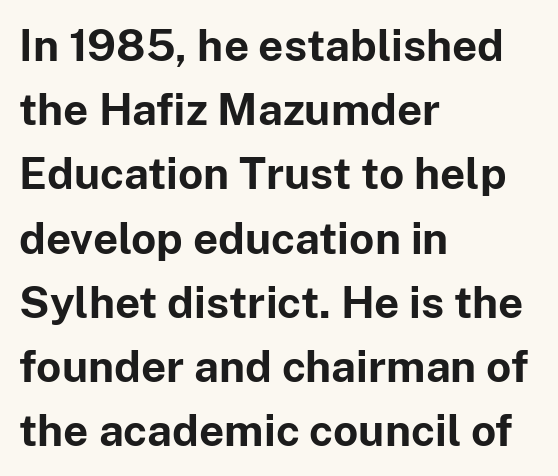
Q: Is the text bold? A: Yes.
Q: Is the text italic (slanted)? A: No, it is upright.
Q: Is the typeface a serif or a sans-serif typeface? A: Sans-serif.
Q: Is the text underlined? A: No.
Q: How is the paragraph aligned? A: Left-aligned.
Q: Is the spacing between letters normal or unusually wide? A: Normal.
Q: Is the spacing between lines tight, normal or loose? A: Normal.
Q: Width (condensed, normal, or wide)? A: Normal.
Q: Stroke contrast? A: Low.
Q: x-height? A: Medium.
Q: Monospaced? A: No.
